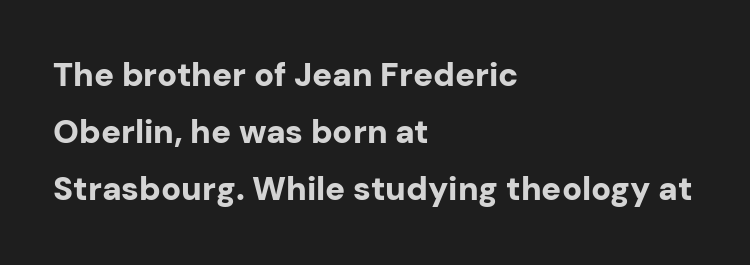
Compared with an ordinary text face, these strokes are far heavier — a full bold. When letters stand straight like this, we call the style roman or upright. Nope, no serifs anywhere on these letters. The rag falls on the right side of this text block. The letters advance in unequal steps, a hallmark of proportional type. Only glyphs here, with clear space below each row.
